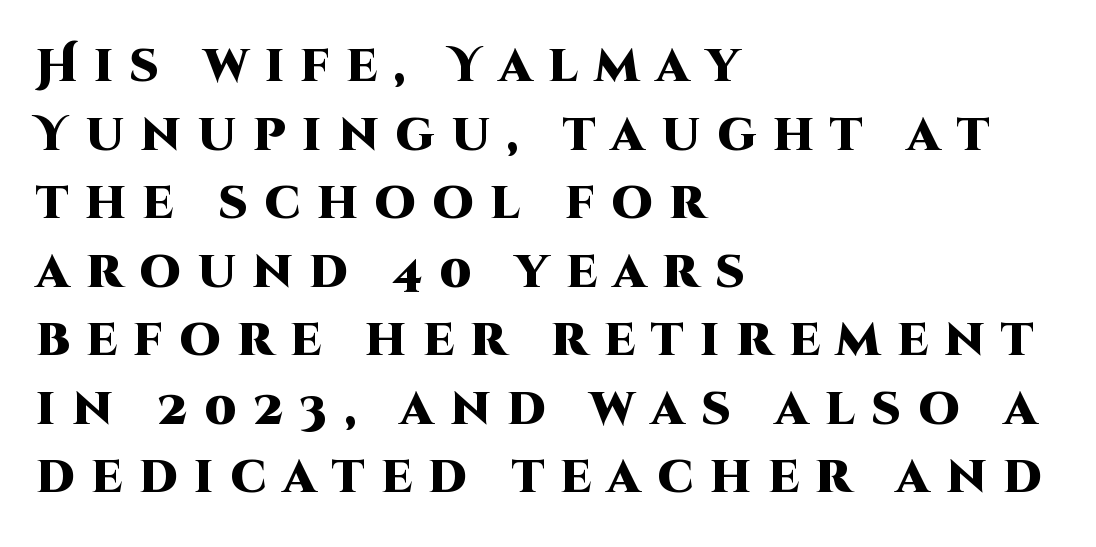
The face used here is proportionally spaced, like ordinary book or web type. Weight check: bold — yes, fully. Observe the wide spacing: letters keep a clear distance from each other. Each letter's strokes conclude bluntly, with no projecting serifs.
